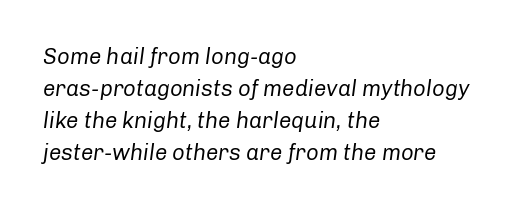
The image shows 22 px text type, italic (leaning right); set left-aligned, normal line spacing (1.46x), normal letter spacing, not underlined.
